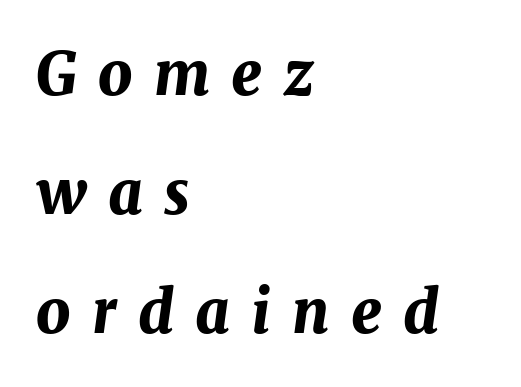
The image shows 59 px bold type, italic (leaning right); set left-aligned, loose line spacing (2.02x), unusually wide letter spacing (+0.36 em), not underlined; medium stroke contrast and a medium x-height.
